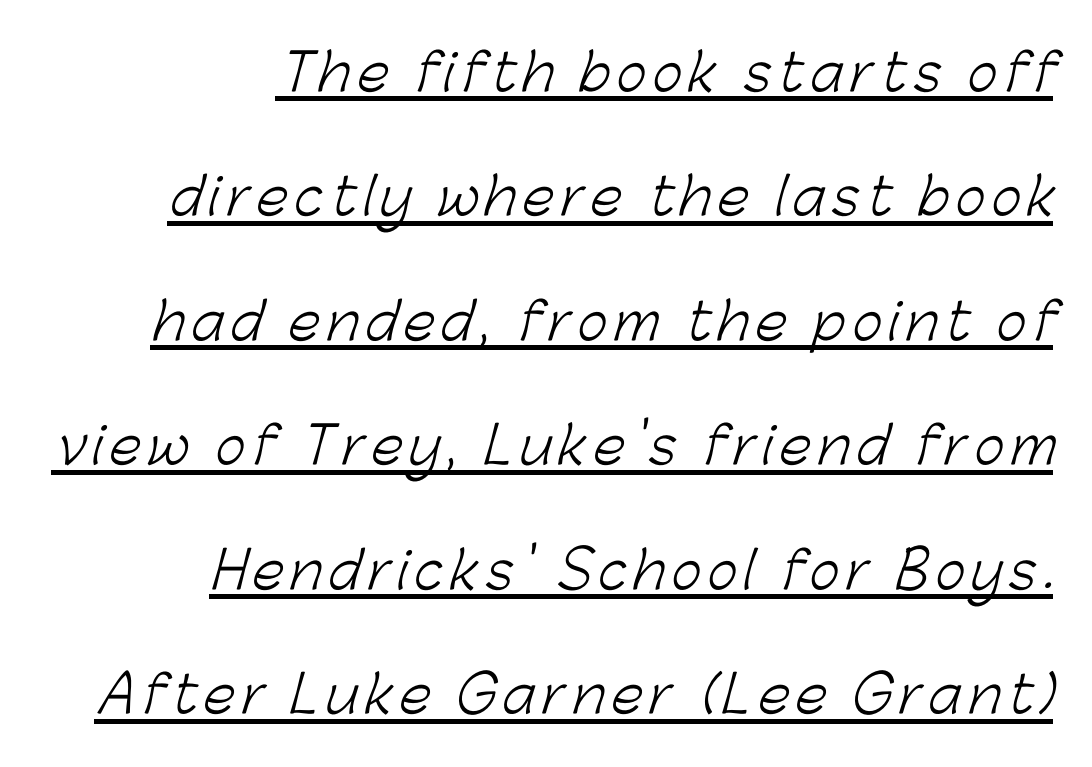
Q: Is the text bold? A: No.
Q: Is the typeface a serif or a sans-serif typeface? A: Sans-serif.
Q: Is the text underlined? A: Yes.
Q: How is the paragraph aligned? A: Right-aligned.
Q: Is the spacing between lines tight, normal or loose? A: Loose.
Q: Width (condensed, normal, or wide)? A: Normal.
Q: Stroke contrast? A: Low.
Q: x-height? A: Medium.
Q: Monospaced? A: No.
